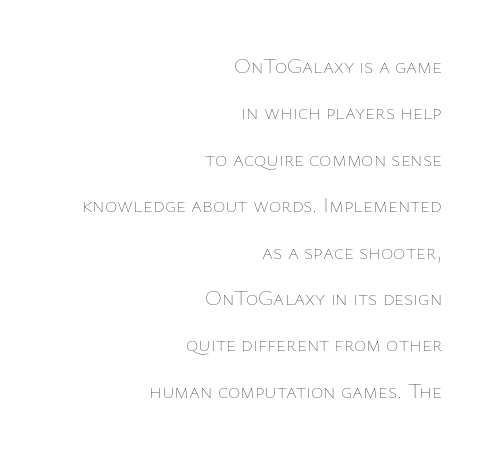
The image shows 21 px text type, upright; set right-aligned, loose line spacing (2.21x), normal letter spacing, not underlined.
